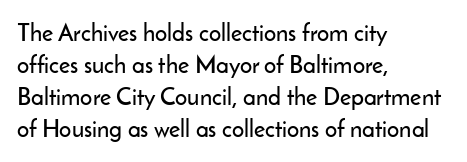
Q: Is the text italic (slanted)? A: No, it is upright.
Q: Is the text underlined? A: No.
Q: How is the paragraph aligned? A: Left-aligned.
Q: Is the spacing between letters normal or unusually wide? A: Normal.
Q: Is the spacing between lines tight, normal or loose? A: Normal.
